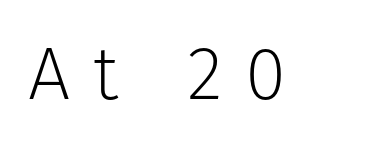
Q: Is the text bold? A: No.
Q: Is the text italic (slanted)? A: No, it is upright.
Q: Is the typeface a serif or a sans-serif typeface? A: Sans-serif.
Q: Is the text underlined? A: No.
Q: Is the spacing between letters normal or unusually wide? A: Unusually wide.
Q: Width (condensed, normal, or wide)? A: Normal.
Q: Stroke contrast? A: Low.
Q: x-height? A: Medium.
Q: Monospaced? A: No.
